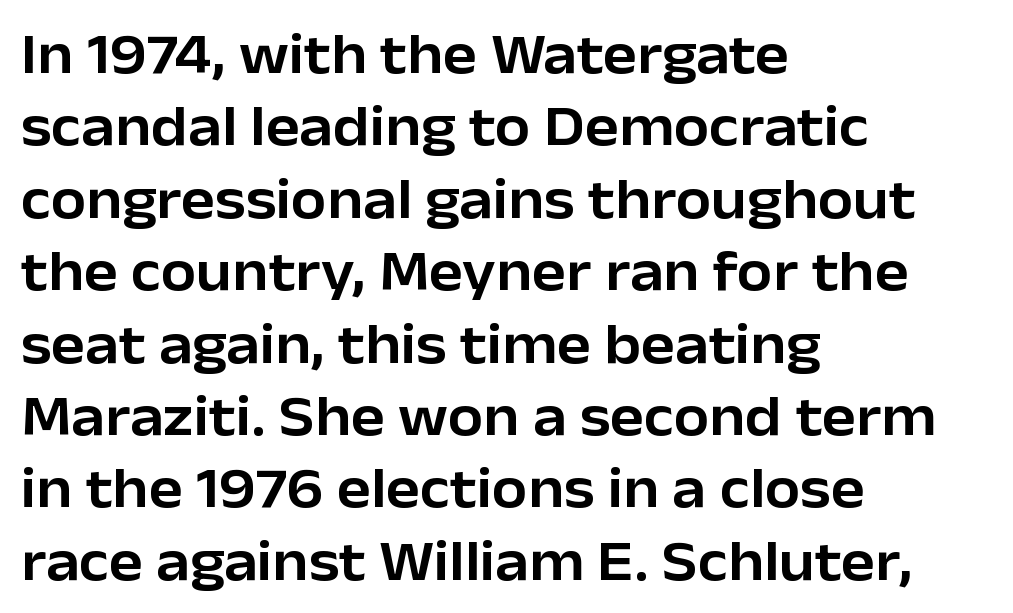
{"serif": "no", "italic": "no", "width": "normal", "stroke_contrast": "low", "x_height": "medium", "monospaced": "no", "underline": "no", "align": "left", "line_spacing": "normal", "line_spacing_ratio": 1.27, "letter_spacing": "normal", "letter_spacing_em": 0.0, "glyph_px": 57}
